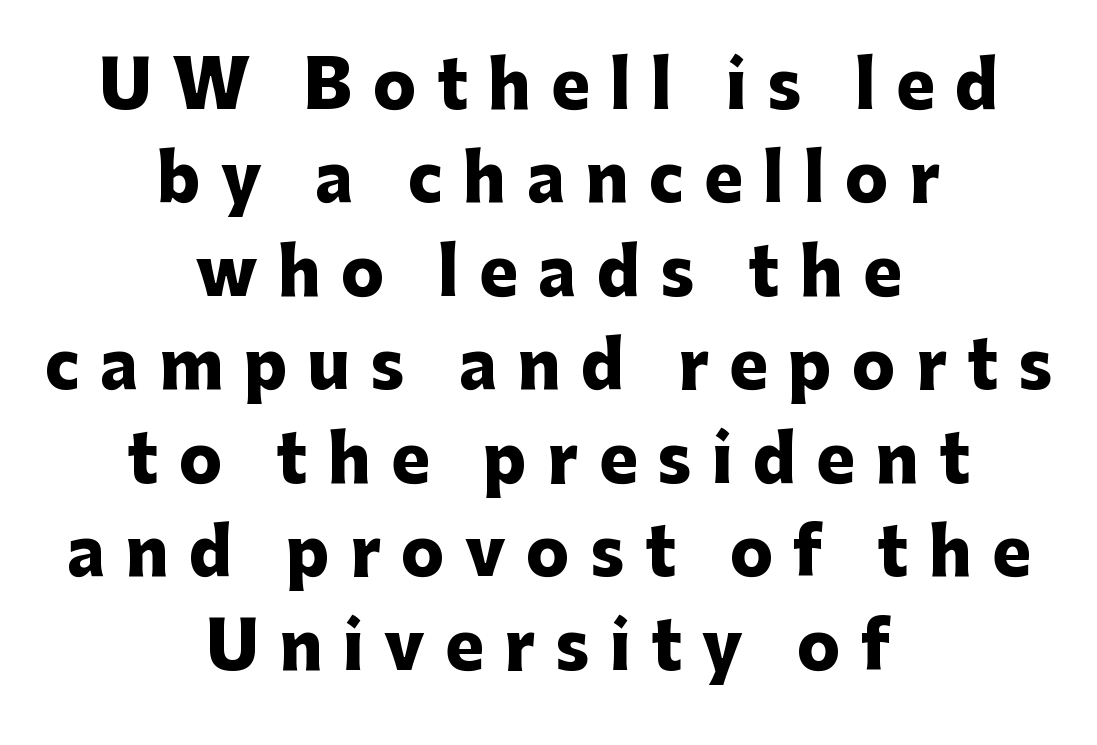
The image shows 64 px heavy sans-serif type, upright; set centered, normal line spacing (1.46x), unusually wide letter spacing (+0.32 em), not underlined; low stroke contrast and a medium x-height.
